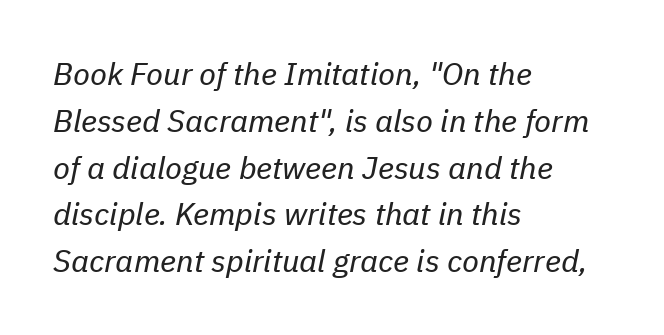
{"italic": "yes", "lean": "right", "slant_degrees": 11, "bold": "no", "weight": "regular", "width": "normal", "stroke_contrast": "low", "x_height": "medium", "monospaced": "no", "underline": "no", "align": "left", "line_spacing": "normal", "line_spacing_ratio": 1.51, "letter_spacing": "normal", "letter_spacing_em": 0.0, "glyph_px": 31}
